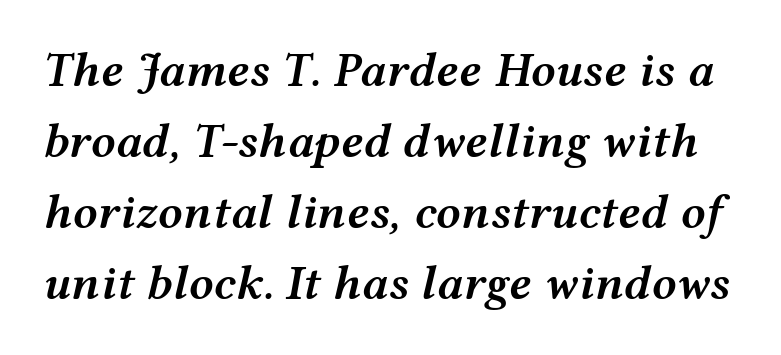
The image shows 49 px semibold, wide type, italic (leaning right); set normal line spacing (1.45x), normal letter spacing, not underlined; medium stroke contrast and a medium x-height.
